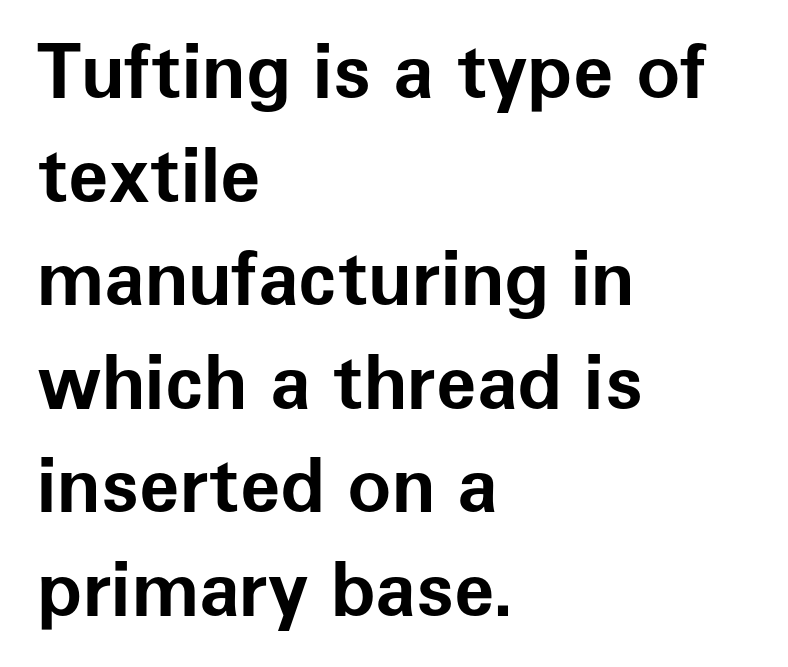
The image shows 74 px bold sans-serif type, upright; set left-aligned, normal line spacing (1.4x), normal letter spacing, not underlined; low stroke contrast and a medium x-height.
